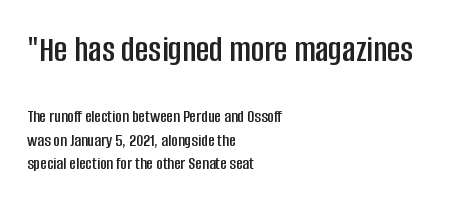
The image shows 37 px condensed sans-serif type, upright; set left-aligned, normal line spacing (1.31x), normal letter spacing, not underlined; the first (top) block is 2.06x larger; low stroke contrast and a large x-height.
